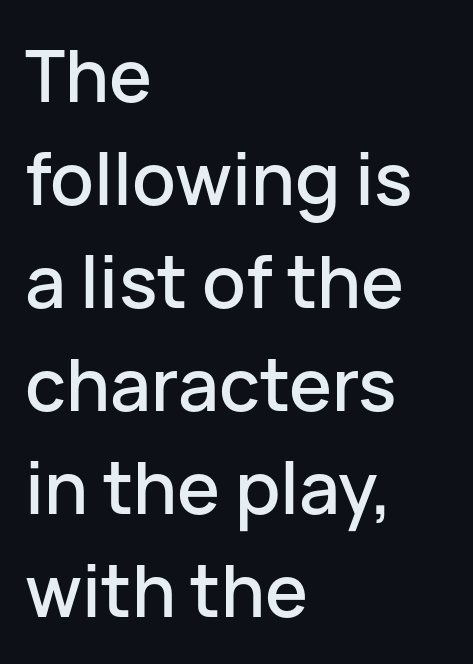
If you measured baseline to baseline, you'd find a middling distance. A typesetter would call this proportional, since set widths differ per character. The letters sit at their default tracking, neither squeezed nor spread. The specimen omits any rule beneath the text block's lines. Does the lettering tilt? It doesn't — this is upright. The type family on display is of the sans-serif kind.
